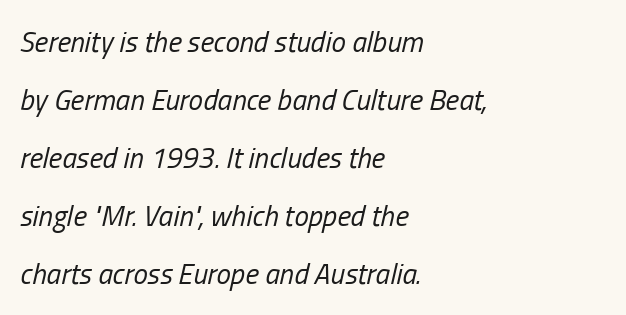
{"italic": "yes", "lean": "right", "slant_degrees": 13, "bold": "no", "weight": "regular", "width": "condensed", "stroke_contrast": "low", "x_height": "medium", "monospaced": "no", "underline": "no", "align": "left", "line_spacing": "loose", "line_spacing_ratio": 2.0, "letter_spacing": "normal", "letter_spacing_em": 0.0, "glyph_px": 29}
